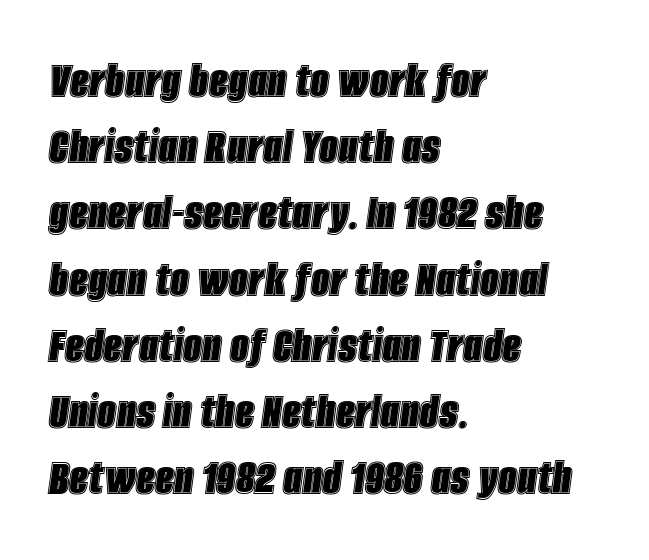
Q: Is the text italic (slanted)? A: Yes, it leans right by about 8 degrees.
Q: Is the text underlined? A: No.
Q: How is the paragraph aligned? A: Left-aligned.
Q: Is the spacing between letters normal or unusually wide? A: Normal.
Q: Is the spacing between lines tight, normal or loose? A: Normal.
Q: Width (condensed, normal, or wide)? A: Condensed.
Q: x-height? A: Large.
Q: Monospaced? A: No.
